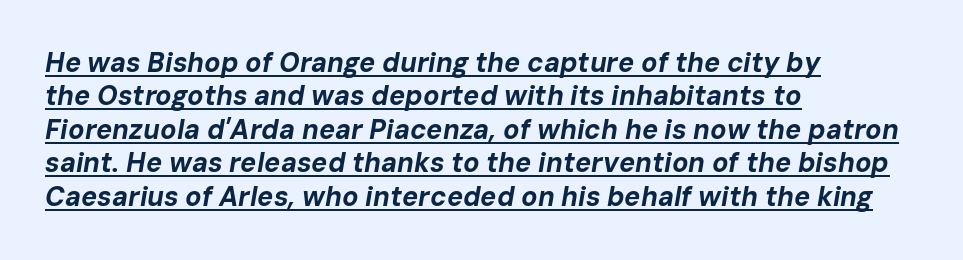
Q: Is the text bold? A: Yes.
Q: Is the text italic (slanted)? A: Yes, it leans right by about 10 degrees.
Q: Is the text underlined? A: Yes.
Q: How is the paragraph aligned? A: Left-aligned.
Q: Is the spacing between letters normal or unusually wide? A: Normal.
